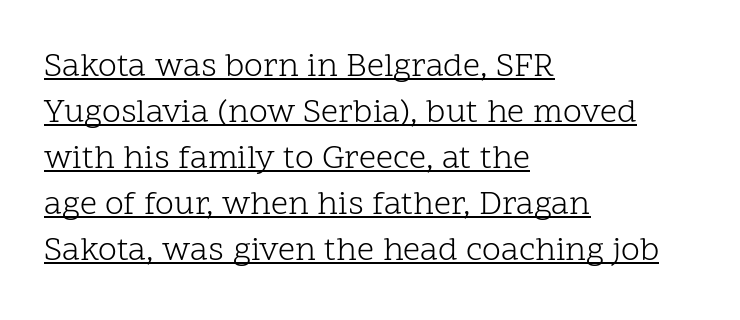
Q: Is the text bold? A: No.
Q: Is the text italic (slanted)? A: No, it is upright.
Q: Is the typeface a serif or a sans-serif typeface? A: Serif.
Q: Is the text underlined? A: Yes.
Q: How is the paragraph aligned? A: Left-aligned.
Q: Is the spacing between letters normal or unusually wide? A: Normal.
Q: Is the spacing between lines tight, normal or loose? A: Normal.
Q: Width (condensed, normal, or wide)? A: Normal.
Q: Stroke contrast? A: Low.
Q: x-height? A: Medium.
Q: Monospaced? A: No.
